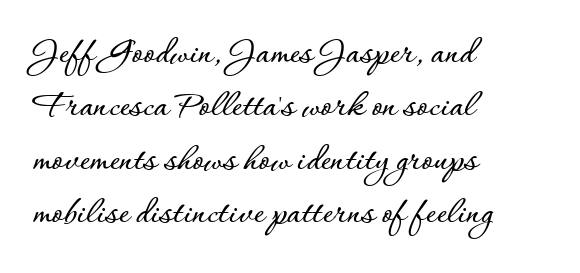
Q: Is the text italic (slanted)? A: Yes.
Q: Is the text underlined? A: No.
Q: How is the paragraph aligned? A: Left-aligned.
Q: Is the spacing between letters normal or unusually wide? A: Normal.
Q: Is the spacing between lines tight, normal or loose? A: Normal.
Q: Width (condensed, normal, or wide)? A: Normal.
Q: Stroke contrast? A: Low.
Q: x-height? A: Small.
Q: Monospaced? A: No.
